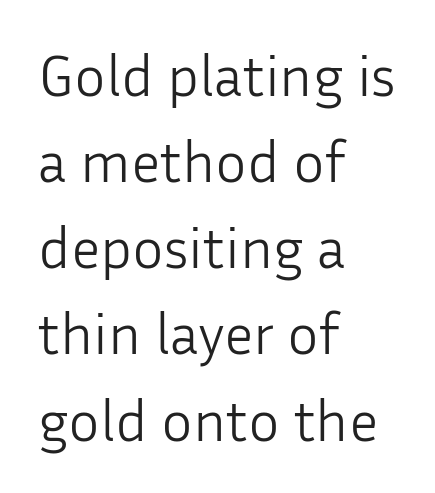
{"serif": "no", "italic": "no", "bold": "no", "weight": "light", "width": "normal", "stroke_contrast": "low", "x_height": "medium", "monospaced": "no", "underline": "no", "align": "left", "line_spacing": "normal", "line_spacing_ratio": 1.46, "letter_spacing": "normal", "letter_spacing_em": 0.0, "glyph_px": 59}
